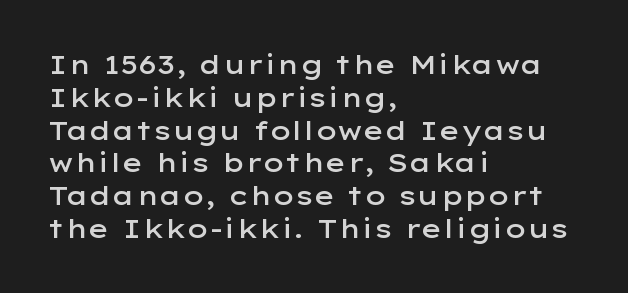
The image shows 26 px text type, upright; set left-aligned, normal line spacing (1.26x), normal letter spacing, not underlined.
